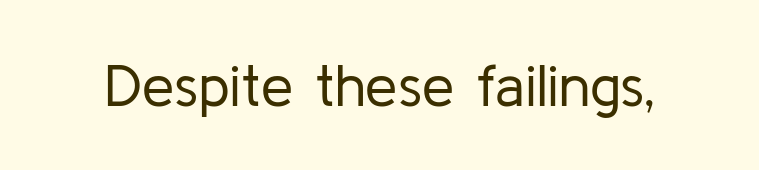
The image shows 58 px regular-weight sans-serif type, upright; set normal letter spacing, not underlined; low stroke contrast and a medium x-height.
